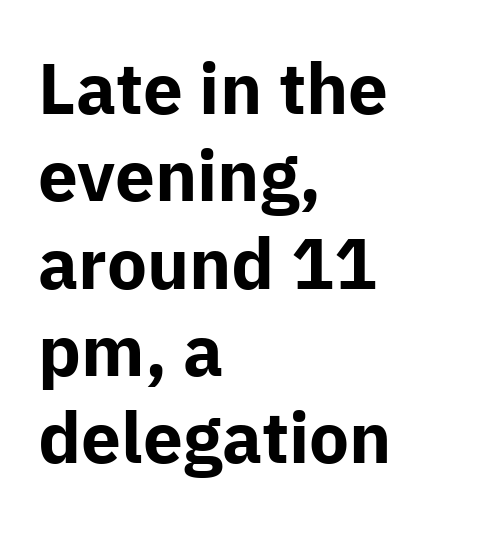
The image shows 71 px bold sans-serif type, upright; set left-aligned, line spacing 1.23x, normal letter spacing, not underlined; low stroke contrast and a medium x-height.
